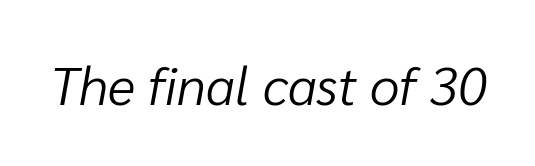
The image shows 53 px light type, italic (leaning right); set normal letter spacing, not underlined; low stroke contrast and a medium x-height.
